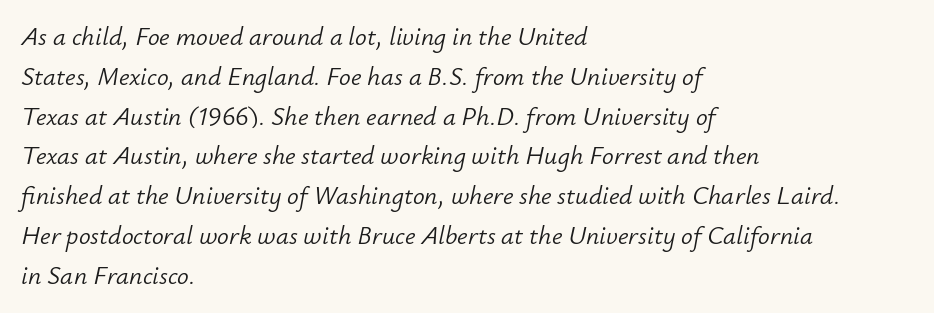
Q: Is the text bold? A: No.
Q: Is the text italic (slanted)? A: Yes, it leans right by about 12 degrees.
Q: Is the text underlined? A: No.
Q: How is the paragraph aligned? A: Left-aligned.
Q: Is the spacing between letters normal or unusually wide? A: Normal.
Q: Is the spacing between lines tight, normal or loose? A: Normal.
